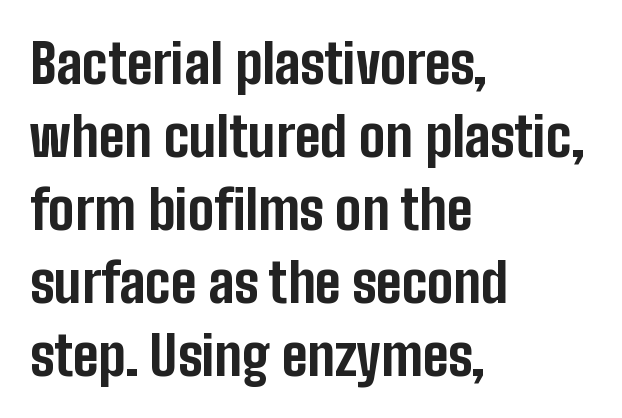
The image shows 54 px bold, condensed sans-serif type, upright; set left-aligned, normal line spacing (1.35x), normal letter spacing, not underlined; low stroke contrast and a medium x-height.
